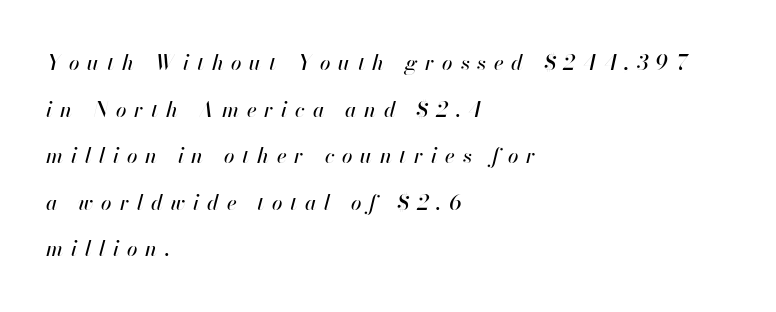
The image shows 21 px text type, italic (leaning right); set left-aligned, loose line spacing (2.22x), unusually wide letter spacing (+0.37 em), not underlined.
